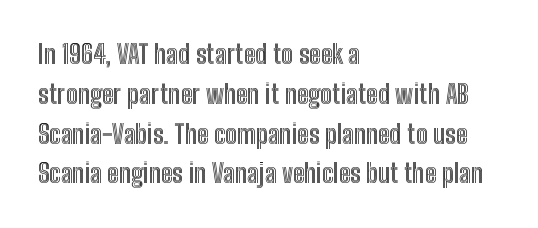
{"italic": "no", "underline": "no", "align": "left", "line_spacing": "normal", "line_spacing_ratio": 1.53, "letter_spacing": "normal", "letter_spacing_em": 0.0, "glyph_px": 26}
